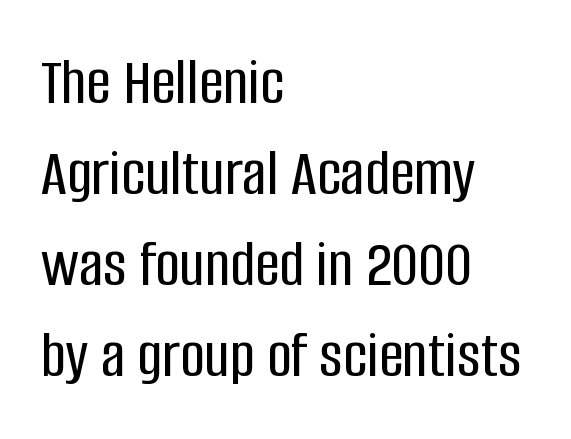
{"serif": "no", "italic": "no", "width": "condensed", "stroke_contrast": "low", "x_height": "large", "monospaced": "no", "underline": "no", "align": "left", "line_spacing": "normal", "line_spacing_ratio": 1.34, "letter_spacing": "normal", "letter_spacing_em": 0.0, "glyph_px": 68}
